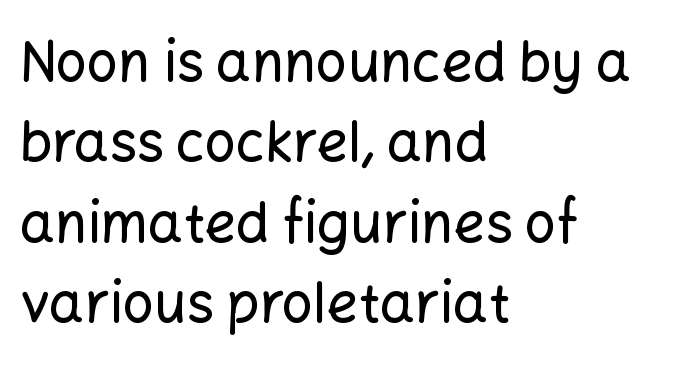
{"serif": "no", "italic": "no", "width": "normal", "stroke_contrast": "low", "x_height": "medium", "monospaced": "no", "underline": "no", "align": "left", "line_spacing": "normal", "line_spacing_ratio": 1.46, "letter_spacing": "normal", "letter_spacing_em": 0.0, "glyph_px": 55}
